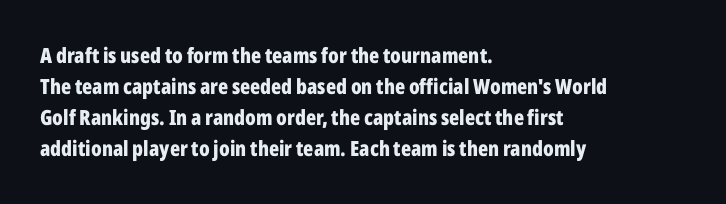
The image shows 21 px bold type, upright; set left-aligned, normal line spacing (1.48x), normal letter spacing, not underlined.
